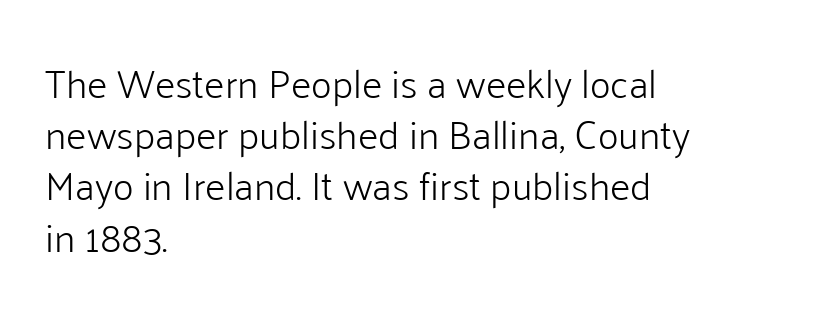
{"serif": "no", "italic": "no", "bold": "no", "weight": "light", "width": "normal", "stroke_contrast": "low", "x_height": "medium", "monospaced": "no", "underline": "no", "align": "left", "line_spacing": "normal", "line_spacing_ratio": 1.28, "letter_spacing": "normal", "letter_spacing_em": 0.0, "glyph_px": 40}
